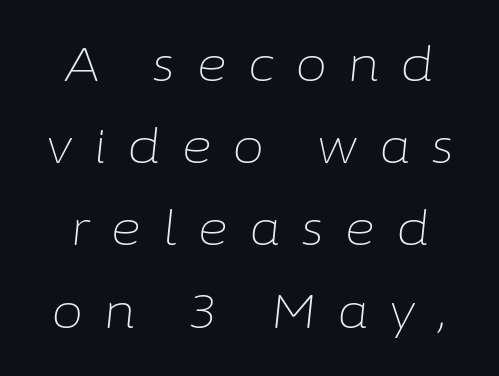
{"italic": "yes", "lean": "right", "slant_degrees": 6, "bold": "no", "weight": "light", "width": "normal", "stroke_contrast": "low", "x_height": "medium", "monospaced": "no", "underline": "no", "line_spacing_ratio": 1.75, "letter_spacing": "wide", "letter_spacing_em": 0.43, "glyph_px": 47}
